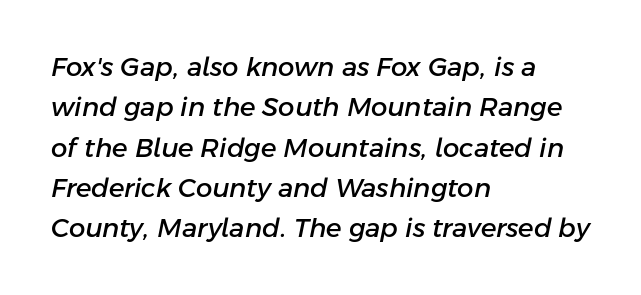
The image shows 26 px text type, italic (leaning right); set left-aligned, normal line spacing (1.55x), normal letter spacing, not underlined.
